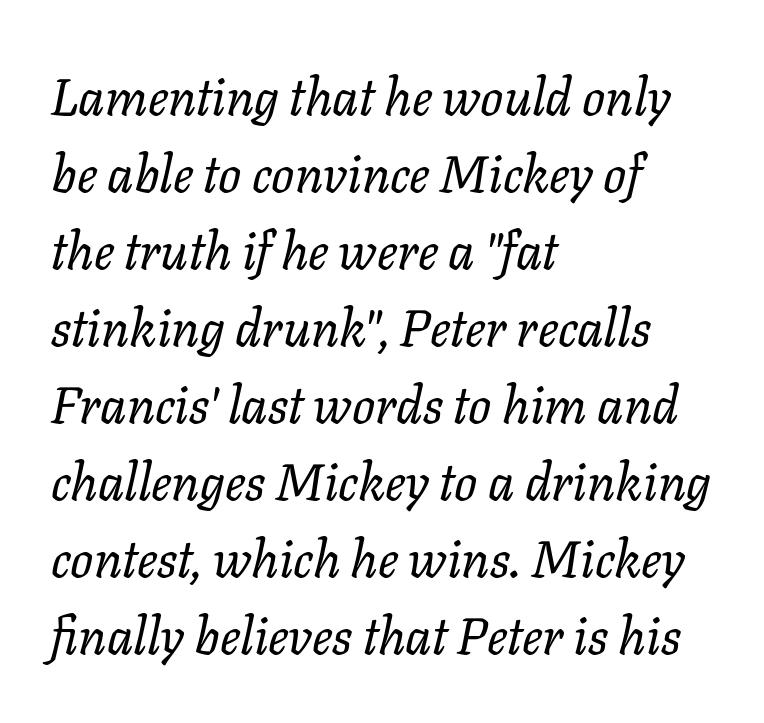
Q: Is the text bold? A: No.
Q: Is the text italic (slanted)? A: Yes, it leans right by about 11 degrees.
Q: Is the text underlined? A: No.
Q: How is the paragraph aligned? A: Left-aligned.
Q: Is the spacing between letters normal or unusually wide? A: Normal.
Q: Is the spacing between lines tight, normal or loose? A: Normal.
Q: Width (condensed, normal, or wide)? A: Normal.
Q: Stroke contrast? A: Low.
Q: x-height? A: Medium.
Q: Monospaced? A: No.
